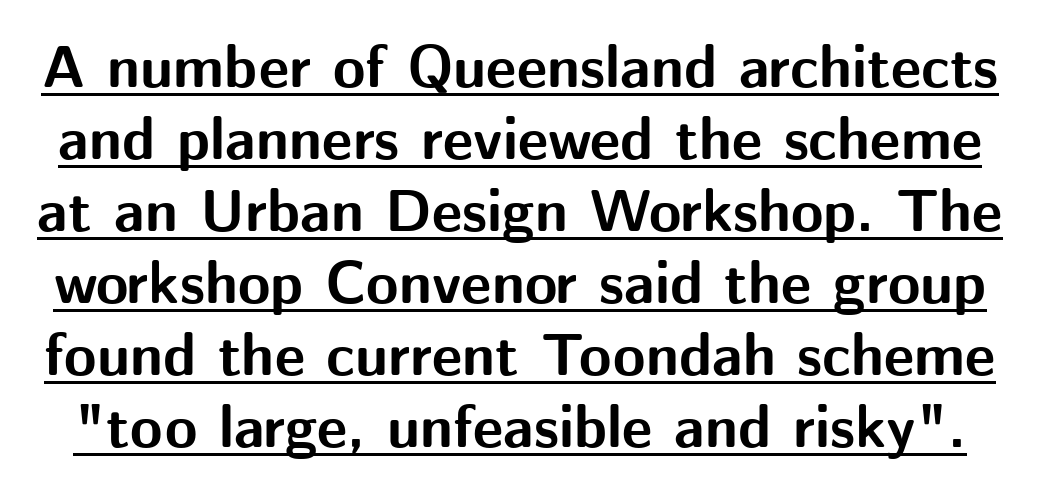
{"serif": "no", "italic": "no", "bold": "yes", "weight": "bold", "width": "normal", "stroke_contrast": "medium", "x_height": "medium", "monospaced": "no", "underline": "yes", "line_spacing_ratio": 1.22, "letter_spacing": "normal", "letter_spacing_em": 0.0, "glyph_px": 59}
